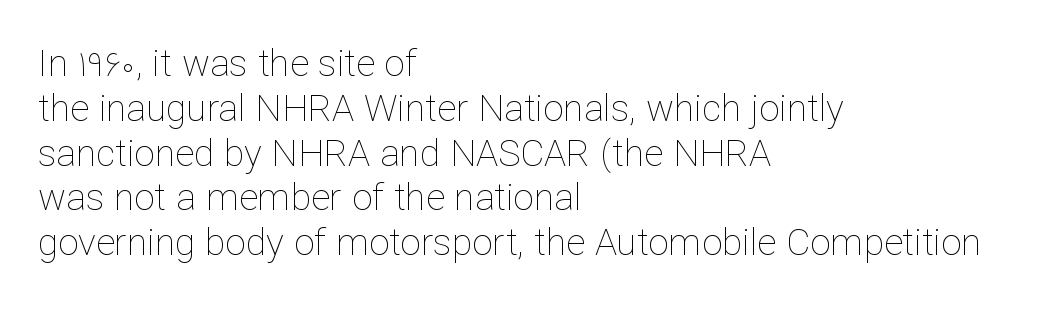
Nothing unusual about the tracking: characters are spaced as the font intends. The compositor pushed each line to the left boundary. The font sits on the lighter half of the weight spectrum, regular included. Think of a printed novel: that variable character pitch is what you see here. These lines were composed using upright roman letters. No word sits above an underline.
